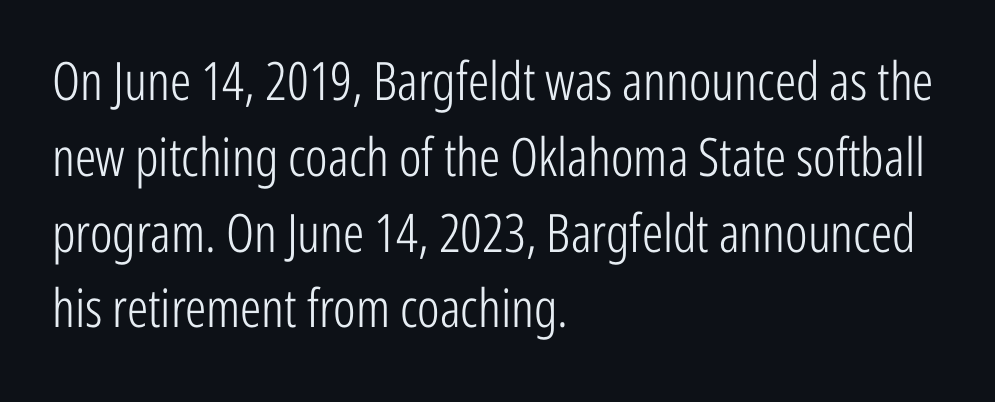
The image shows 53 px light, condensed sans-serif type, upright; set left-aligned, normal line spacing (1.43x), normal letter spacing, not underlined; low stroke contrast and a medium x-height.
